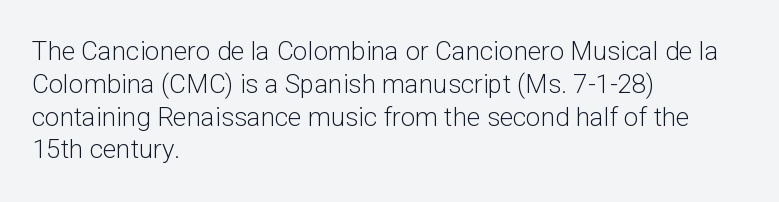
Q: Is the text bold? A: No.
Q: Is the text italic (slanted)? A: No, it is upright.
Q: Is the text underlined? A: No.
Q: How is the paragraph aligned? A: Left-aligned.
Q: Is the spacing between letters normal or unusually wide? A: Normal.
Q: Is the spacing between lines tight, normal or loose? A: Normal.
